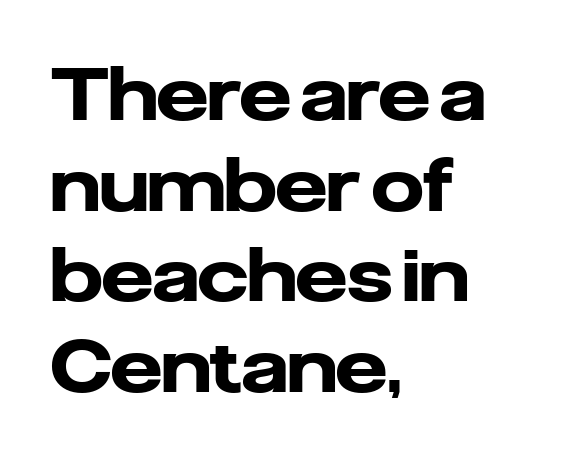
{"serif": "no", "italic": "no", "bold": "yes", "weight": "heavy", "width": "normal", "stroke_contrast": "low", "x_height": "medium", "monospaced": "no", "underline": "no", "align": "left", "line_spacing_ratio": 1.24, "letter_spacing": "normal", "letter_spacing_em": 0.0, "glyph_px": 73}
